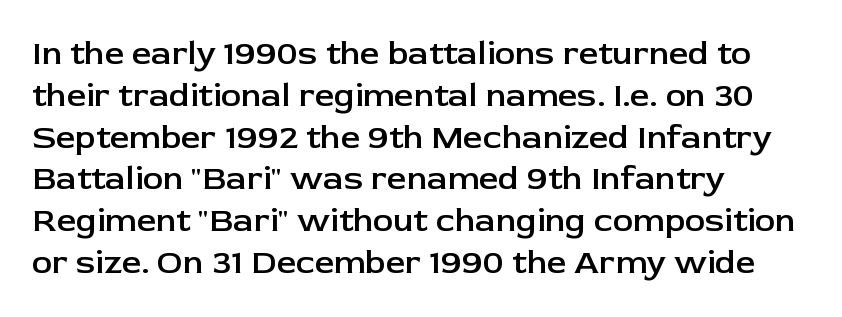
The image shows 34 px semibold sans-serif type, upright; set left-aligned, line spacing 1.23x, normal letter spacing, not underlined; low stroke contrast and a medium x-height.
